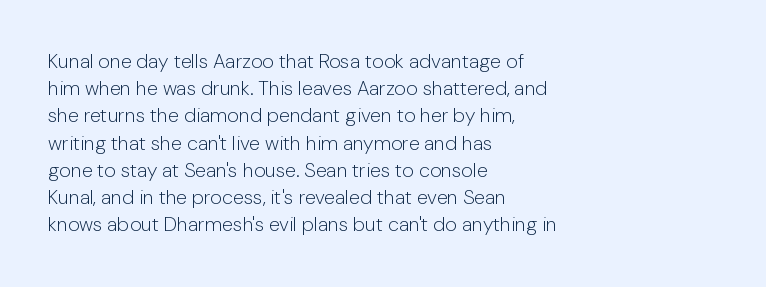
The text block is weighted toward the left margin, trailing off unevenly rightward. Summary of vertical rhythm: regular, with standard interline spacing. Spacing between characters is what you'd get straight out of the box. The letterforms sit at book weight or below.
